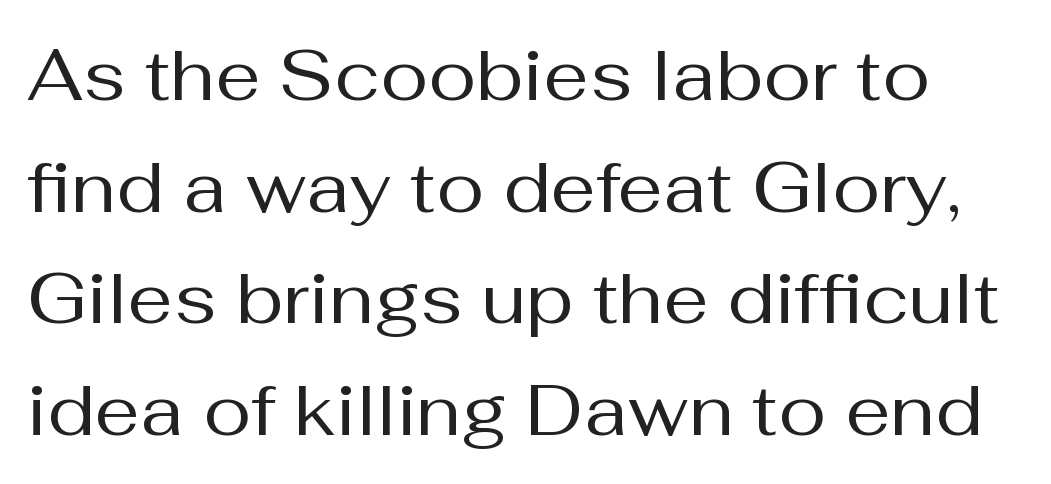
The image shows 72 px regular-weight sans-serif type, upright; set normal line spacing (1.55x), normal letter spacing, not underlined; medium stroke contrast and a medium x-height.
